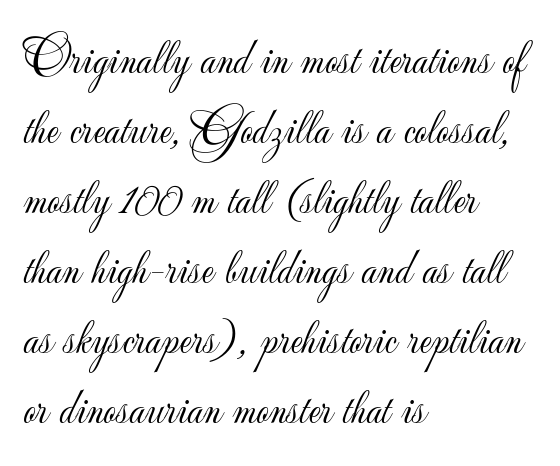
Teacher's note: observe the even left margin — that is flush-left alignment. The letters look calm and open, with moderate or lighter stems. The designer went with a sans here, leaving each stem footless. The letters advance in unequal steps, a hallmark of proportional type.
